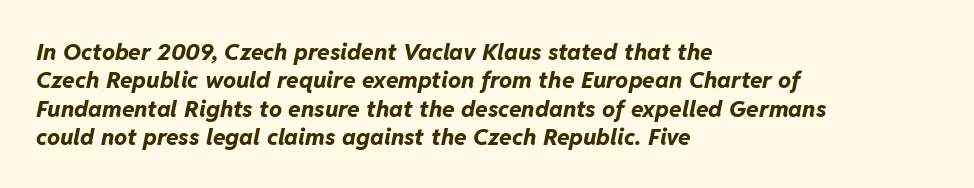
Q: Is the text bold? A: Yes.
Q: Is the text italic (slanted)? A: Yes, it leans right by about 11 degrees.
Q: Is the text underlined? A: No.
Q: How is the paragraph aligned? A: Left-aligned.
Q: Is the spacing between letters normal or unusually wide? A: Normal.
